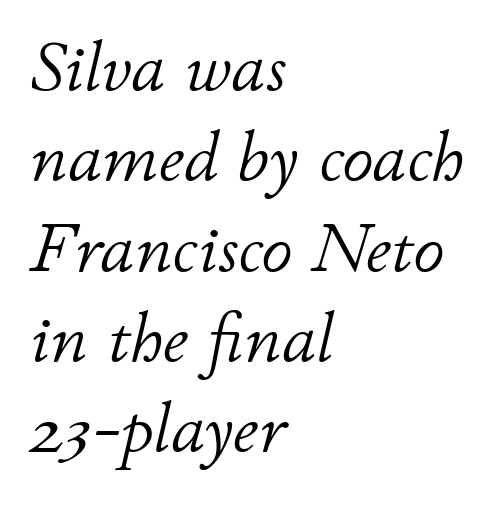
Stroke thickness stays within the range of a standard reading face or lighter. The baseline area is clear. The typesetter chose a ragged-right arrangement here. Yep, that's italic — everything's leaning. The letters advance in unequal steps, a hallmark of proportional type. The line texture is even and compact thanks to regular tracking.
